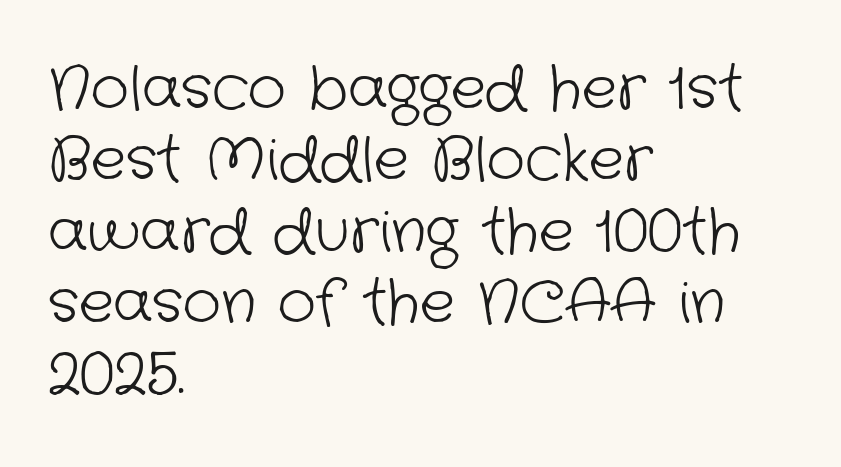
Here the designer chose a conventional face with non-uniform glyph widths. Check under the words: just untouched page. The lines in this sample share a left origin and differ only in where they stop. The text was rendered using a sans face with plain stroke endings.
